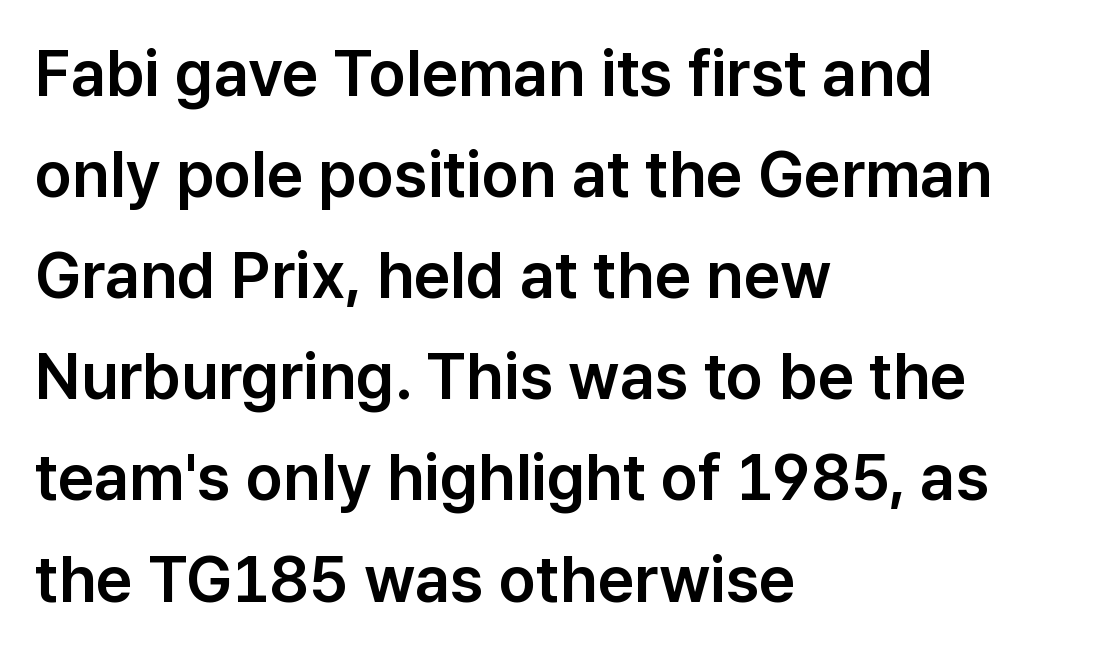
The image shows 64 px sans-serif type, upright; set left-aligned, normal line spacing (1.58x), normal letter spacing, not underlined; low stroke contrast and a medium x-height.
